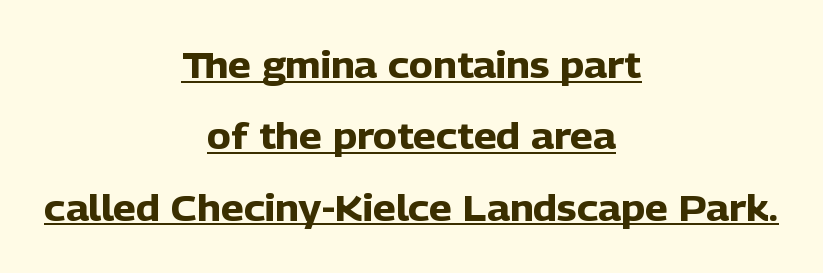
These lines stack symmetrically, like a column narrowing and widening about its center. A typesetter would call this leading open, well beyond the default. Does a line run under the words? Yes, clearly. No extra tracking has been applied to these lines.
